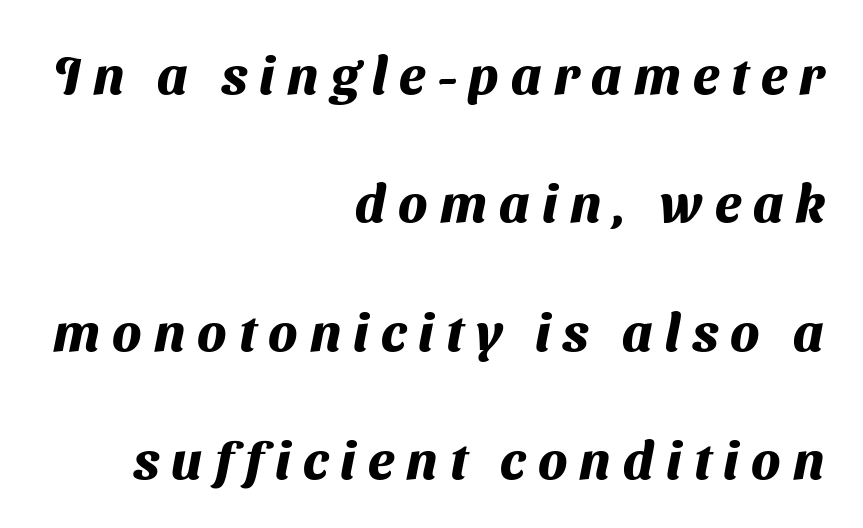
Does extra space separate the letters? Yes, quite a lot of it. Think of a printed novel: that variable character pitch is what you see here. A dark, heavy texture on the line: the type is bold. The glyphs are unaccompanied by any horizontal stroke below them. In terms of letterform style, serifs are entirely absent. These lines stand farther apart than default settings would place them.
